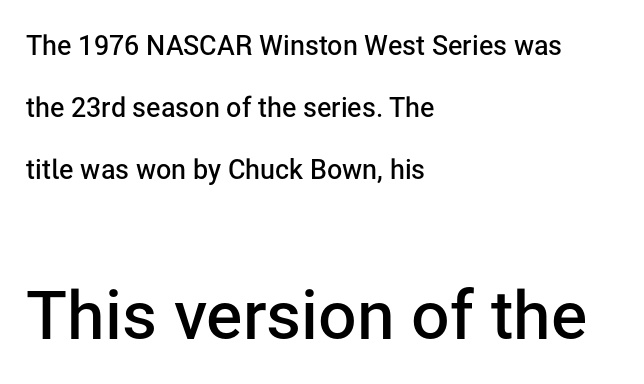
{"serif": "no", "italic": "no", "bold": "semi", "weight": "semibold", "width": "normal", "stroke_contrast": "low", "x_height": "medium", "monospaced": "no", "underline": "no", "align": "left", "line_spacing": "loose", "line_spacing_ratio": 2.3, "letter_spacing": "normal", "letter_spacing_em": 0.0, "larger_block": "second", "size_ratio": 2.52, "glyph_px": 68}
